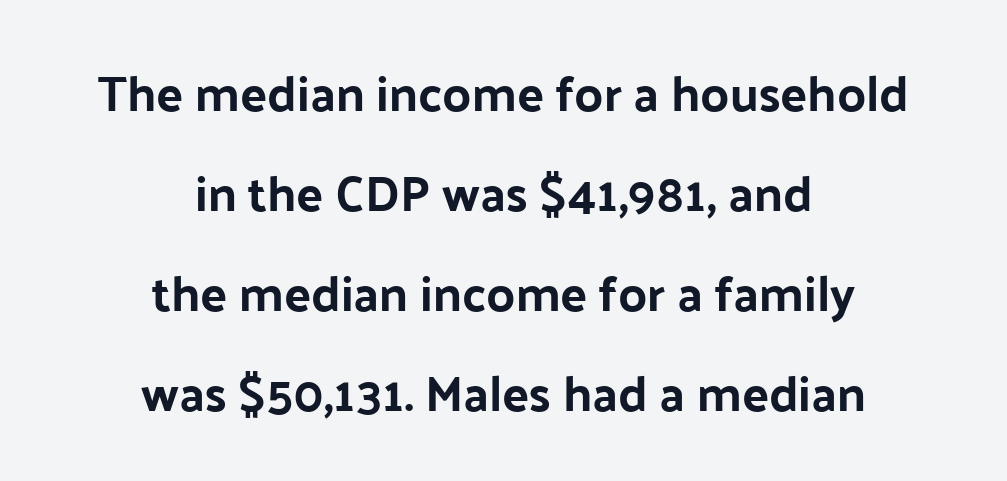
Is the letter spacing exaggerated? No — it looks like the ordinary default. I'd call this a sans setting — the letters go barefoot. Widely set lines give the paragraph a tall, airy silhouette. The lines in this sample share a center point and differ in where they start and stop. Only glyphs here, with clear space below each row.
